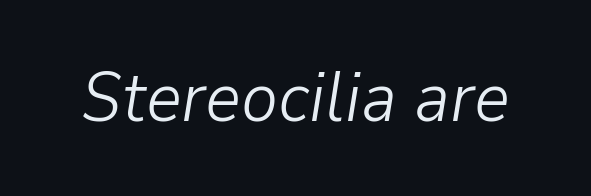
The image shows 70 px light type, italic (leaning right); set normal letter spacing, not underlined; low stroke contrast and a medium x-height.
